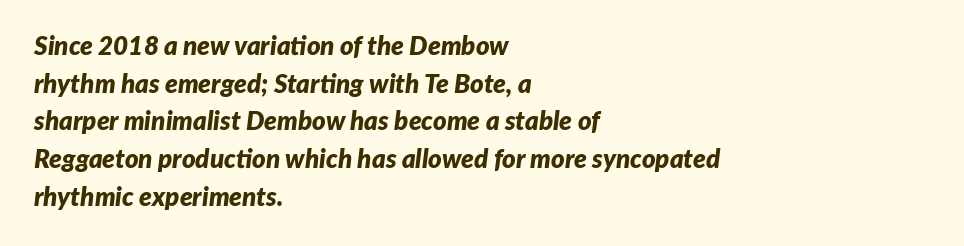
{"italic": "yes", "lean": "right", "slant_degrees": 7, "bold": "yes", "underline": "no", "align": "left", "line_spacing": "normal", "line_spacing_ratio": 1.45, "letter_spacing": "normal", "letter_spacing_em": 0.0, "glyph_px": 26}
